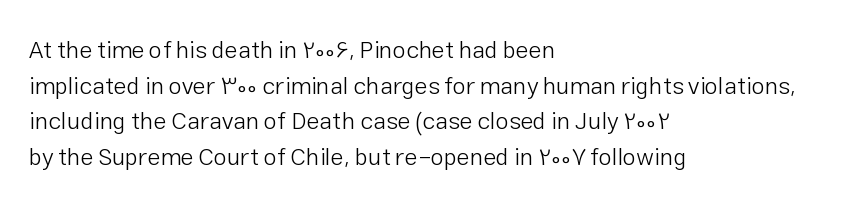
{"italic": "no", "bold": "no", "underline": "no", "align": "left", "line_spacing": "normal", "line_spacing_ratio": 1.48, "letter_spacing": "normal", "letter_spacing_em": 0.0, "glyph_px": 24}
